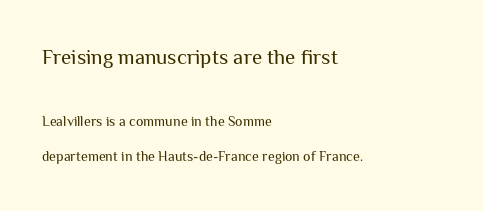
The image shows 21 px text type, upright; set left-aligned, loose line spacing (2.49x), normal letter spacing, not underlined; the first (top) block is 1.5x larger.
